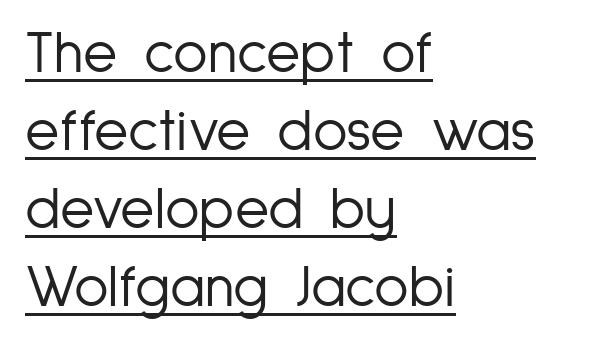
Q: Is the text bold? A: No.
Q: Is the text italic (slanted)? A: No, it is upright.
Q: Is the typeface a serif or a sans-serif typeface? A: Sans-serif.
Q: Is the text underlined? A: Yes.
Q: How is the paragraph aligned? A: Left-aligned.
Q: Is the spacing between letters normal or unusually wide? A: Normal.
Q: Is the spacing between lines tight, normal or loose? A: Normal.
Q: Width (condensed, normal, or wide)? A: Condensed.
Q: Stroke contrast? A: Low.
Q: x-height? A: Medium.
Q: Monospaced? A: No.
